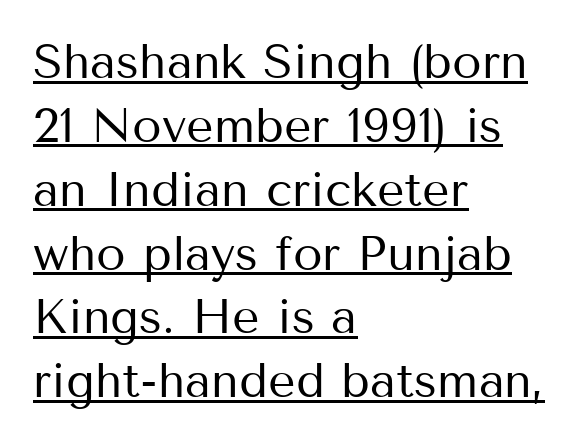
{"serif": "no", "italic": "no", "bold": "no", "weight": "regular", "width": "normal", "stroke_contrast": "medium", "x_height": "medium", "monospaced": "no", "underline": "yes", "align": "left", "line_spacing": "normal", "line_spacing_ratio": 1.33, "letter_spacing": "normal", "letter_spacing_em": 0.0, "glyph_px": 48}
